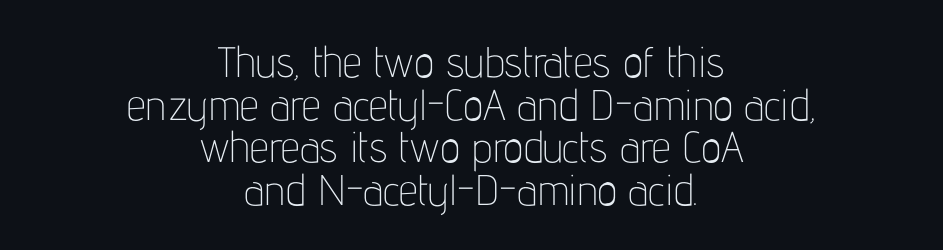
The image shows 43 px thin, condensed sans-serif type, upright; set centered, tight line spacing (0.99x), normal letter spacing, not underlined; low stroke contrast and a medium x-height.
